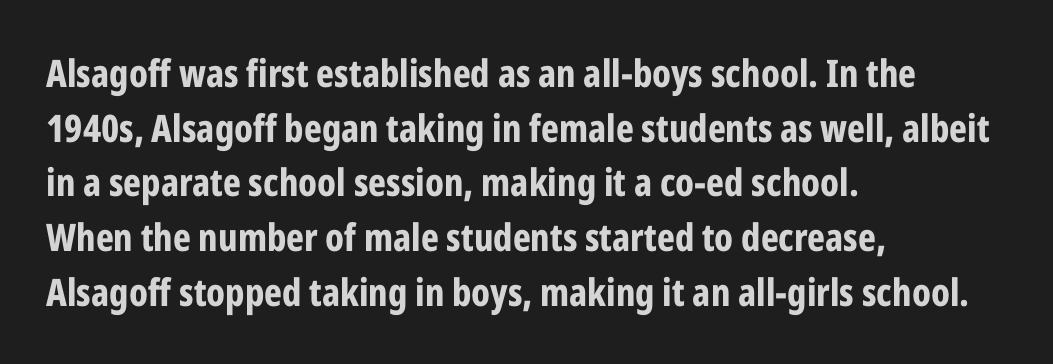
A sans-serif font was chosen for this passage. The tracking reads as untouched default to a designer's eye. In terms of leading, this rendering sits right in the middle. Here the designer chose a conventional face with non-uniform glyph widths.
